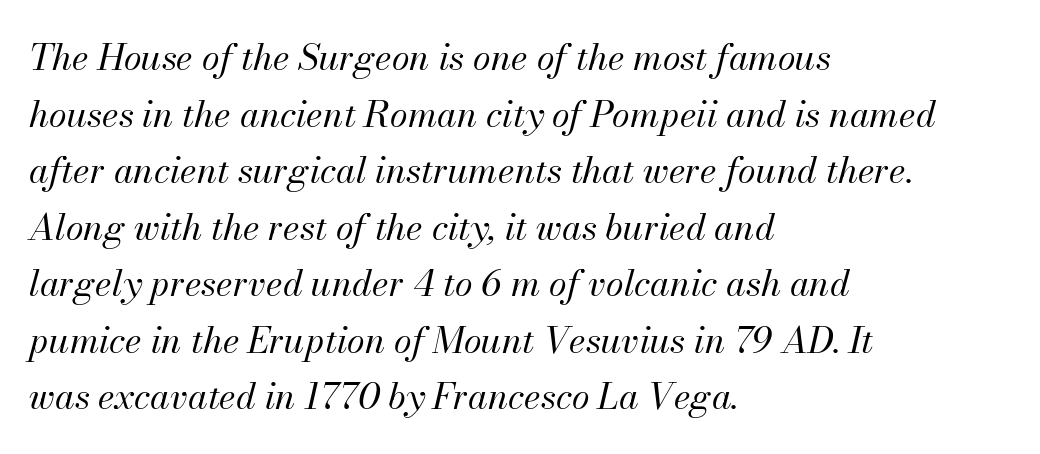
Q: Is the text bold? A: No.
Q: Is the text italic (slanted)? A: Yes, it leans right by about 13 degrees.
Q: Is the text underlined? A: No.
Q: How is the paragraph aligned? A: Left-aligned.
Q: Is the spacing between letters normal or unusually wide? A: Normal.
Q: Is the spacing between lines tight, normal or loose? A: Normal.
Q: Width (condensed, normal, or wide)? A: Normal.
Q: Stroke contrast? A: Medium.
Q: x-height? A: Small.
Q: Monospaced? A: No.
